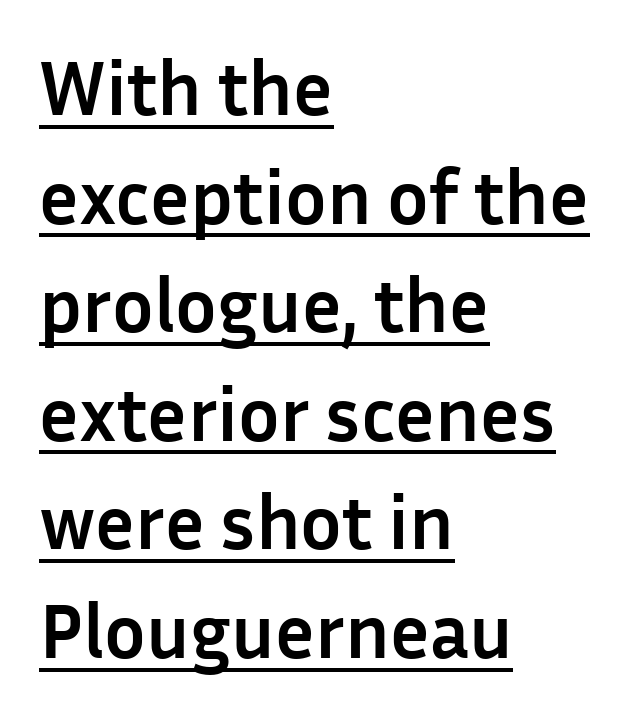
The image shows 77 px semibold sans-serif type, upright; set left-aligned, normal line spacing (1.41x), normal letter spacing, underlined; low stroke contrast and a medium x-height.
